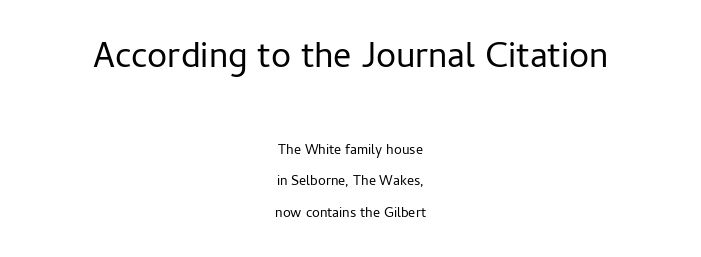
{"serif": "no", "italic": "no", "bold": "no", "weight": "regular", "width": "normal", "stroke_contrast": "low", "x_height": "medium", "monospaced": "no", "underline": "no", "align": "center", "line_spacing": "loose", "line_spacing_ratio": 2.23, "letter_spacing": "normal", "letter_spacing_em": 0.0, "larger_block": "first", "size_ratio": 2.57, "glyph_px": 36}
